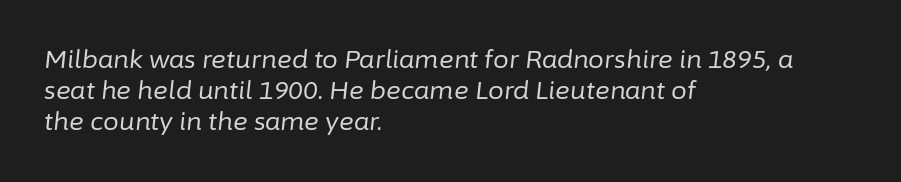
The image shows 25 px text type, italic (leaning right); set left-aligned, normal line spacing (1.25x), normal letter spacing, not underlined.
